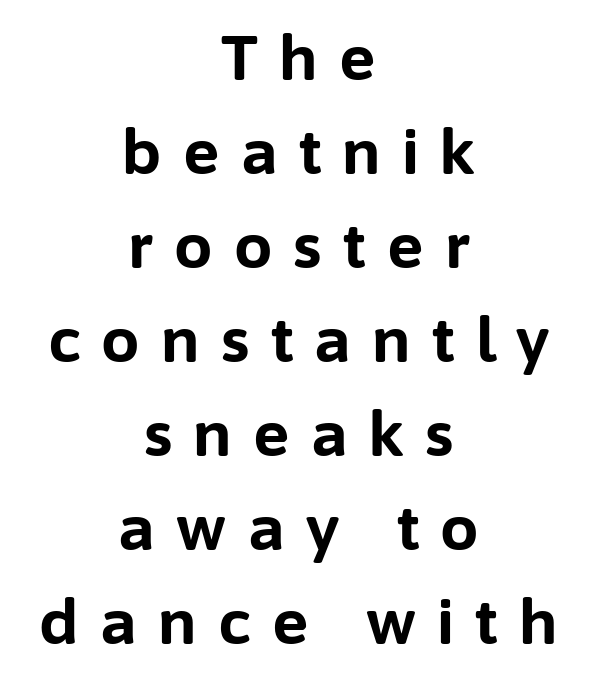
Q: Is the text bold? A: Yes.
Q: Is the text italic (slanted)? A: No, it is upright.
Q: Is the typeface a serif or a sans-serif typeface? A: Sans-serif.
Q: Is the text underlined? A: No.
Q: How is the paragraph aligned? A: Centered.
Q: Is the spacing between letters normal or unusually wide? A: Unusually wide.
Q: Is the spacing between lines tight, normal or loose? A: Normal.
Q: Width (condensed, normal, or wide)? A: Normal.
Q: Stroke contrast? A: Low.
Q: x-height? A: Medium.
Q: Monospaced? A: No.
